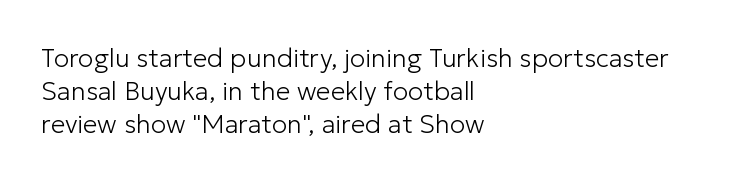
The image shows 26 px text type, upright; set left-aligned, normal line spacing (1.26x), normal letter spacing, not underlined.
